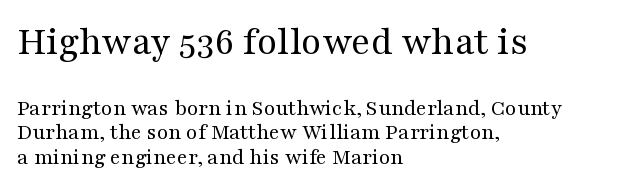
Compare the two chunks: the upper has the greater cap height. Spacing between characters is what you'd get straight out of the box. Spacing verdict: proportional, widths tailored to each character. Leftover space on each line is placed entirely after the last word. Bold? No — there's no thickening of the strokes.
